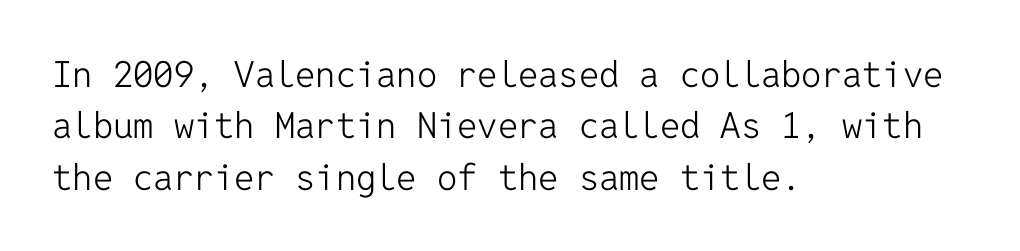
The lettering stays uniformly vertical, giving the passage a roman look. A student would call this left alignment; a typographer would say flush left, rag right. Tracking value appears to be zero — textbook default spacing. You could count columns in this text — the font is strictly monospaced.
